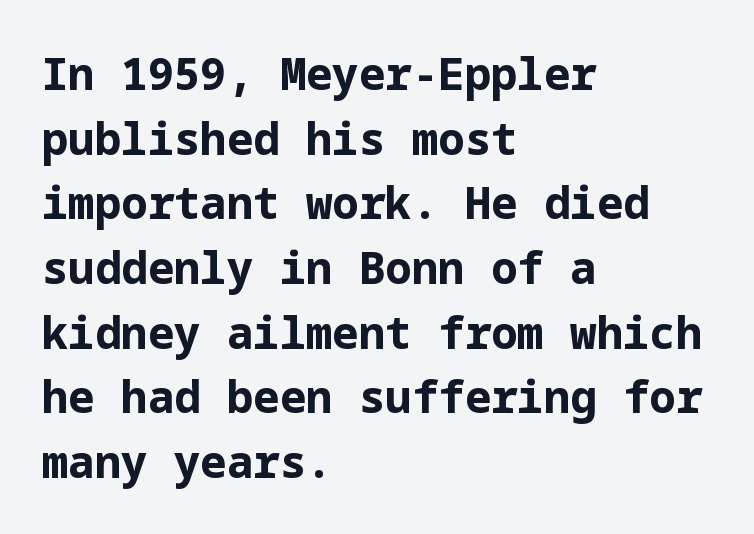
Q: Is the text bold? A: Yes.
Q: Is the text italic (slanted)? A: No, it is upright.
Q: Is the typeface a serif or a sans-serif typeface? A: Sans-serif.
Q: Is the text underlined? A: No.
Q: How is the paragraph aligned? A: Left-aligned.
Q: Is the spacing between letters normal or unusually wide? A: Normal.
Q: Is the spacing between lines tight, normal or loose? A: Normal.
Q: Width (condensed, normal, or wide)? A: Normal.
Q: Stroke contrast? A: Low.
Q: x-height? A: Medium.
